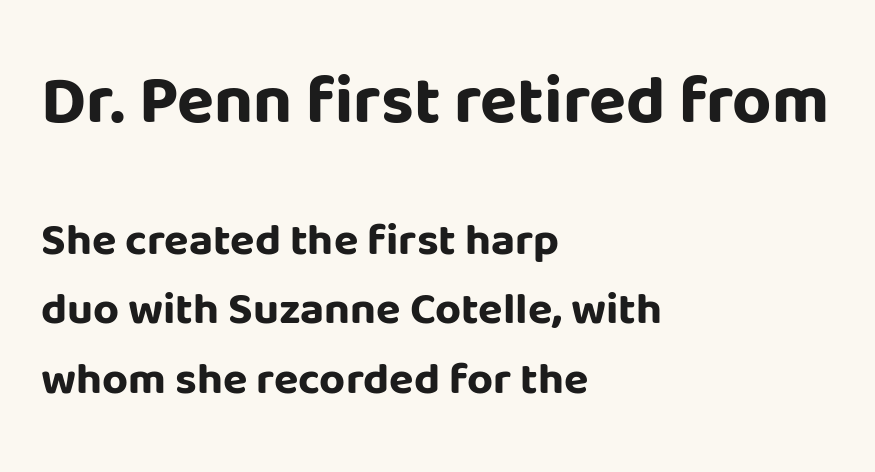
{"serif": "no", "italic": "no", "bold": "yes", "weight": "bold", "width": "normal", "stroke_contrast": "low", "x_height": "large", "monospaced": "no", "underline": "no", "align": "left", "line_spacing": "normal", "line_spacing_ratio": 1.54, "letter_spacing": "normal", "letter_spacing_em": 0.0, "larger_block": "first", "size_ratio": 1.51, "glyph_px": 68}
